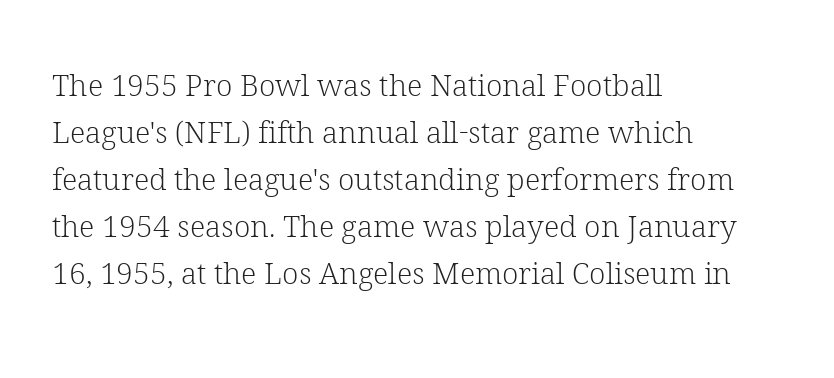
{"serif": "yes", "italic": "no", "bold": "no", "weight": "light", "width": "normal", "stroke_contrast": "low", "x_height": "medium", "monospaced": "no", "underline": "no", "align": "left", "line_spacing": "normal", "line_spacing_ratio": 1.57, "letter_spacing": "normal", "letter_spacing_em": 0.0, "glyph_px": 30}
